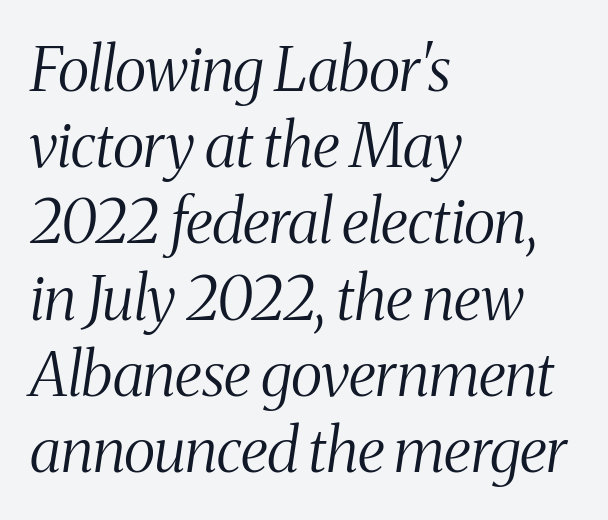
{"serif": "yes", "italic": "yes", "lean": "right", "slant_degrees": 8, "bold": "no", "weight": "light", "width": "condensed", "stroke_contrast": "medium", "x_height": "medium", "monospaced": "no", "underline": "no", "align": "left", "line_spacing": "normal", "line_spacing_ratio": 1.25, "letter_spacing": "normal", "letter_spacing_em": 0.0, "glyph_px": 61}
